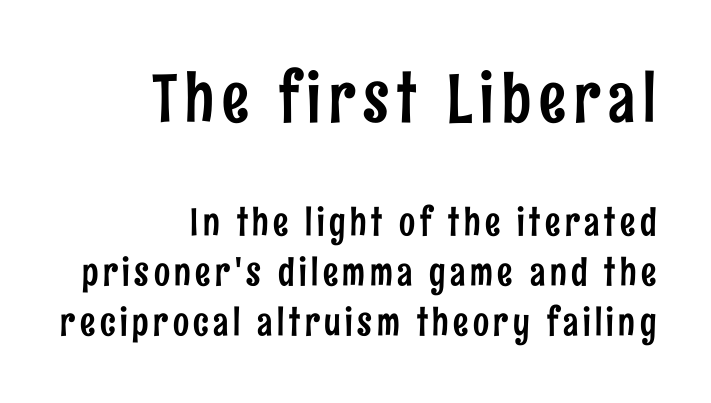
The letters in the upper block stand taller than those in the block below. Reading down the column, the eye jumps a familiar distance to each next line. This is the regular roman posture of the typeface. To sum up the face: it is a sans, with no serifs. The passage shown is typed in a proportional face where columns would drift.
